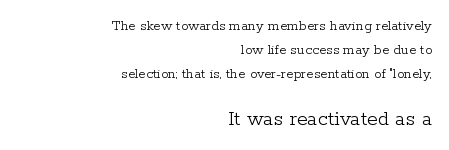
Q: Is the text bold? A: No.
Q: Is the text italic (slanted)? A: No, it is upright.
Q: Is the text underlined? A: No.
Q: How is the paragraph aligned? A: Right-aligned.
Q: Is the spacing between letters normal or unusually wide? A: Normal.
Q: Is the spacing between lines tight, normal or loose? A: Normal.
Q: Which block of text is set in a larger size, the first (top) or the second (bottom)? A: The second (bottom) one.
